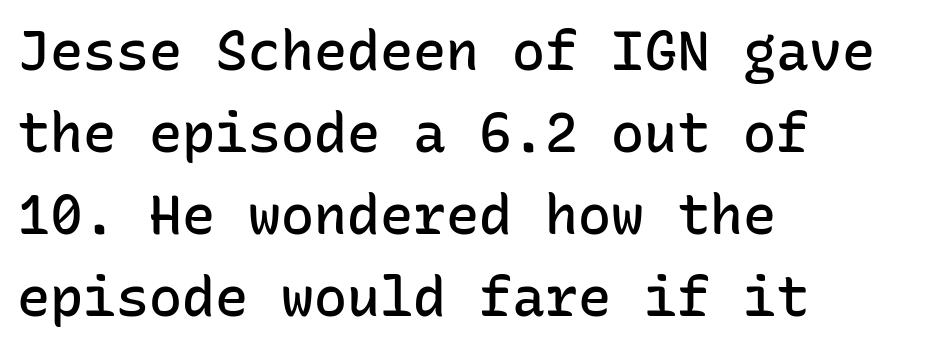
The baseline area is clear. Weight: semibold (demi). Caption: multi-line text, flush left, ragged right. Inter-character spacing is left at the font's built-in metrics. Does the leading feel generous? No, just average.
